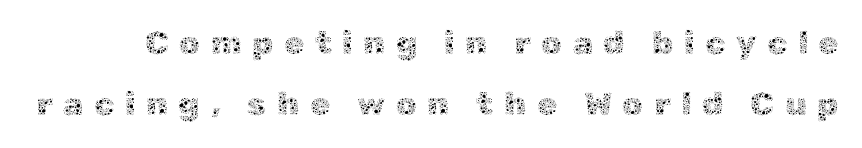
The image shows 33 px thin type, upright; set line spacing 1.85x, unusually wide letter spacing (+0.31 em), not underlined; a medium x-height.
